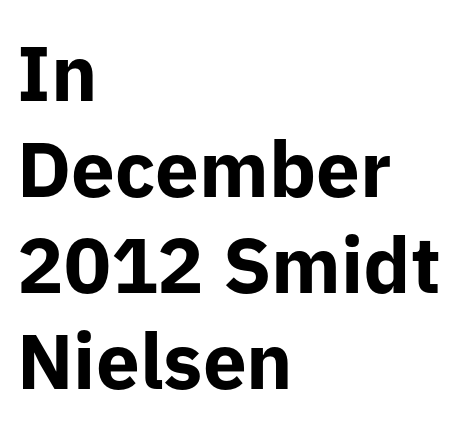
Q: Is the text bold? A: Yes.
Q: Is the text italic (slanted)? A: No, it is upright.
Q: Is the typeface a serif or a sans-serif typeface? A: Sans-serif.
Q: Is the text underlined? A: No.
Q: How is the paragraph aligned? A: Left-aligned.
Q: Is the spacing between letters normal or unusually wide? A: Normal.
Q: Width (condensed, normal, or wide)? A: Normal.
Q: Stroke contrast? A: Low.
Q: x-height? A: Medium.
Q: Monospaced? A: No.
